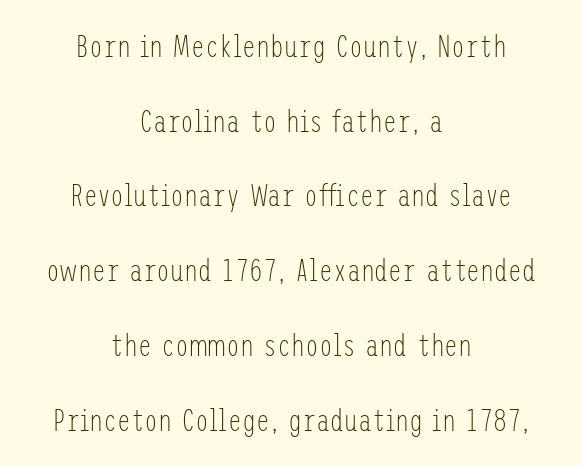
Q: Is the text bold? A: No.
Q: Is the text italic (slanted)? A: No, it is upright.
Q: Is the typeface a serif or a sans-serif typeface? A: Sans-serif.
Q: Is the text underlined? A: No.
Q: How is the paragraph aligned? A: Centered.
Q: Is the spacing between letters normal or unusually wide? A: Normal.
Q: Is the spacing between lines tight, normal or loose? A: Loose.
Q: Width (condensed, normal, or wide)? A: Condensed.
Q: Stroke contrast? A: Low.
Q: x-height? A: Medium.
